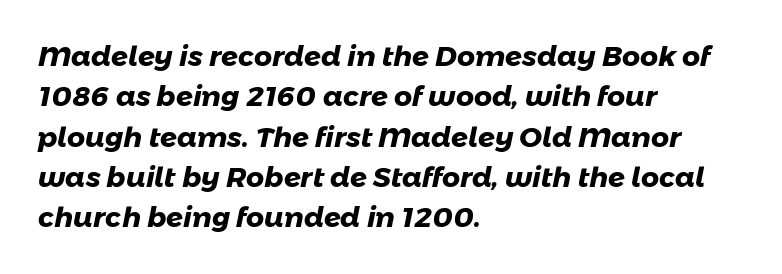
Q: Is the text bold? A: Yes.
Q: Is the typeface a serif or a sans-serif typeface? A: Sans-serif.
Q: Is the text underlined? A: No.
Q: How is the paragraph aligned? A: Left-aligned.
Q: Is the spacing between letters normal or unusually wide? A: Normal.
Q: Is the spacing between lines tight, normal or loose? A: Normal.
Q: Width (condensed, normal, or wide)? A: Normal.
Q: Stroke contrast? A: Low.
Q: x-height? A: Medium.
Q: Monospaced? A: No.
